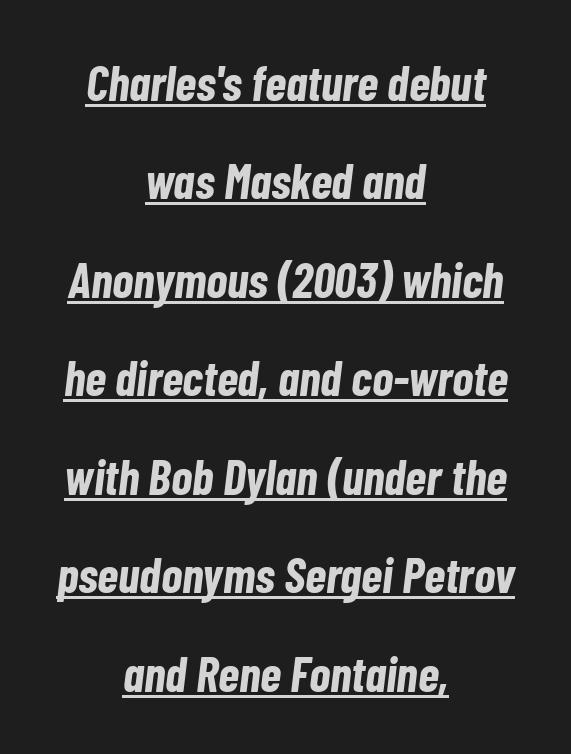
{"italic": "yes", "lean": "right", "slant_degrees": 7, "bold": "yes", "weight": "bold", "width": "condensed", "stroke_contrast": "low", "x_height": "medium", "monospaced": "no", "underline": "yes", "align": "center", "line_spacing": "loose", "line_spacing_ratio": 2.01, "letter_spacing": "normal", "letter_spacing_em": 0.0, "glyph_px": 49}
